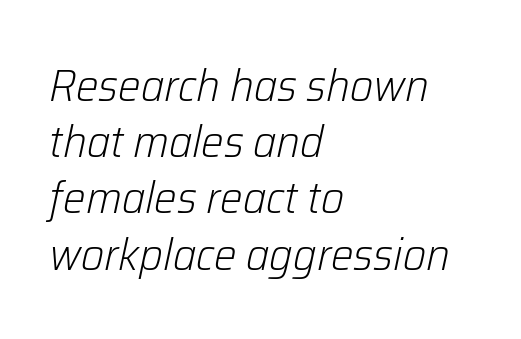
The image shows 45 px light type, italic (leaning right); set left-aligned, normal line spacing (1.25x), normal letter spacing, not underlined; low stroke contrast and a medium x-height.
